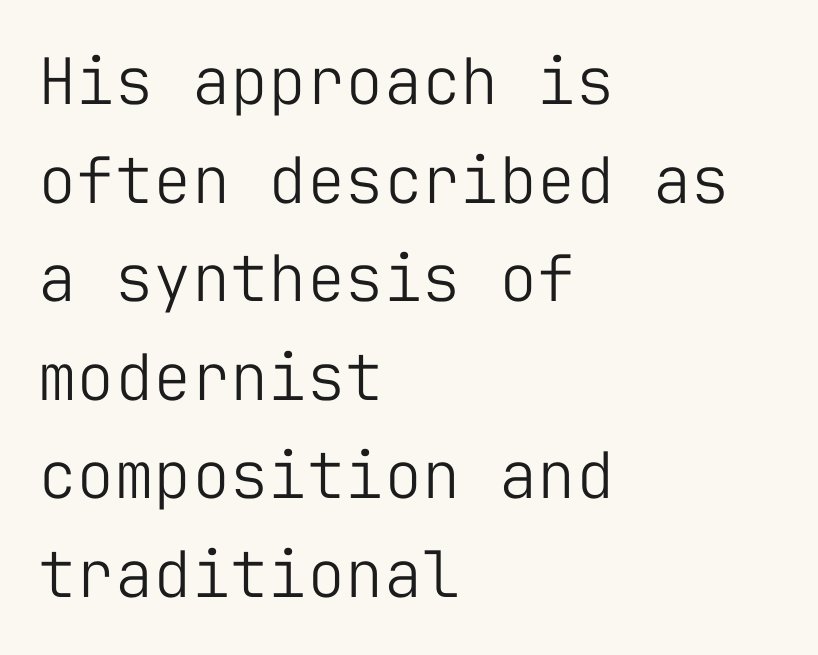
{"serif": "no", "italic": "no", "bold": "no", "weight": "light", "width": "normal", "stroke_contrast": "low", "x_height": "medium", "monospaced": "yes", "underline": "no", "align": "left", "line_spacing": "normal", "line_spacing_ratio": 1.54, "letter_spacing": "normal", "letter_spacing_em": 0.0, "glyph_px": 64}
